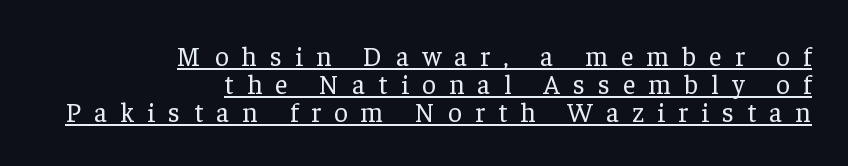
When letters stand straight like this, we call the style roman or upright. Is the type heavy? It reads as light-to-regular instead. Horizontal bands of white between lines are thin slivers. Caption: lettering with a line underneath. The setting favours the right margin, as signatures and pull-quotes sometimes do. Students, note that the glyphs here are deliberately spaced far apart.
